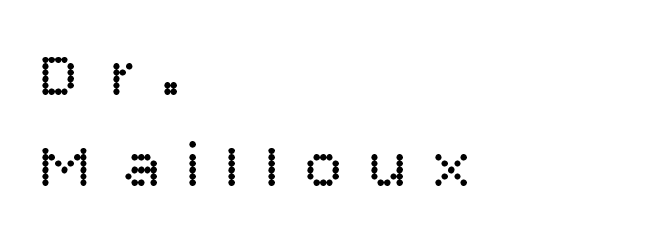
Ink coverage per letter is moderate at most. Is there much room between lines? A standard amount, neither cramped nor airy. Any mark beneath the type? The region is blank. Style check: upright. Varying glyph widths throughout — classic text-font behaviour.
